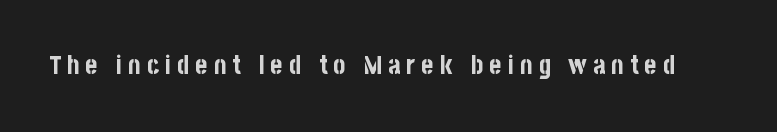
{"italic": "no", "bold": "yes", "underline": "no", "letter_spacing": "wide", "letter_spacing_em": 0.23, "glyph_px": 26}
